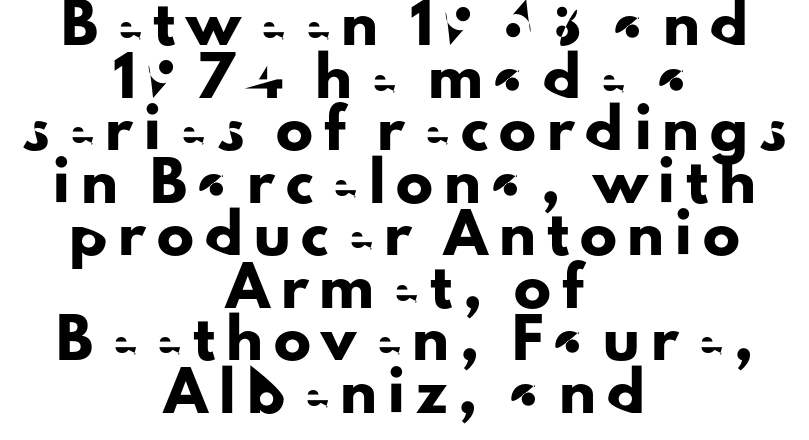
Q: Is the text italic (slanted)? A: No, it is upright.
Q: Is the typeface a serif or a sans-serif typeface? A: Sans-serif.
Q: Is the text underlined? A: No.
Q: How is the paragraph aligned? A: Centered.
Q: Is the spacing between letters normal or unusually wide? A: Unusually wide.
Q: Is the spacing between lines tight, normal or loose? A: Normal.
Q: Width (condensed, normal, or wide)? A: Normal.
Q: Stroke contrast? A: Low.
Q: x-height? A: Small.
Q: Monospaced? A: No.
